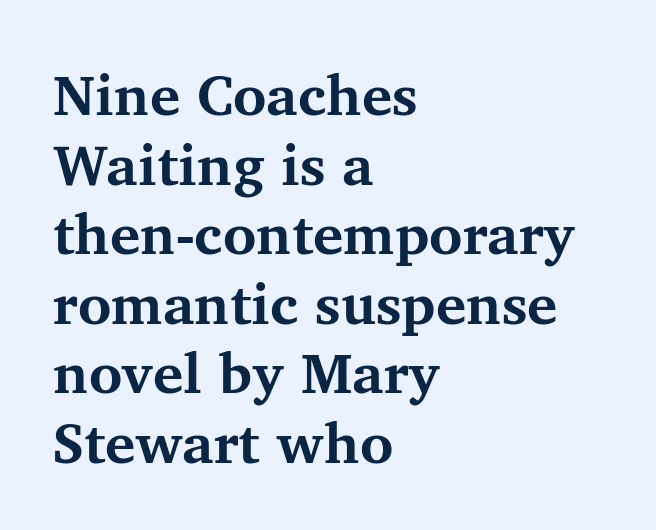
Q: Is the text bold? A: Yes.
Q: Is the text italic (slanted)? A: No, it is upright.
Q: Is the typeface a serif or a sans-serif typeface? A: Serif.
Q: Is the text underlined? A: No.
Q: How is the paragraph aligned? A: Left-aligned.
Q: Is the spacing between letters normal or unusually wide? A: Normal.
Q: Width (condensed, normal, or wide)? A: Normal.
Q: Stroke contrast? A: Medium.
Q: x-height? A: Medium.
Q: Monospaced? A: No.
